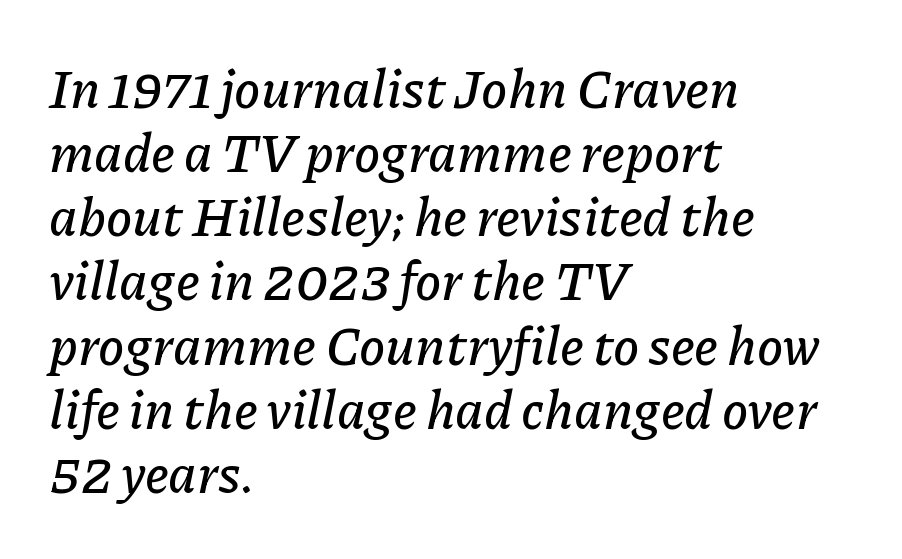
Notice how the stems are inclined rather than vertical — that's the hallmark of italics. Type without underlining. Spacing verdict: proportional, widths tailored to each character. The typesetter chose a ragged-right arrangement here. This rendering leaves character spacing at its baseline value.
